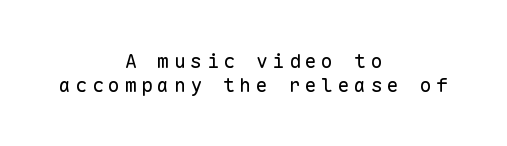
The image shows 20 px text type, upright; set centered, line spacing 1.21x, unusually wide letter spacing (+0.22 em), not underlined.
